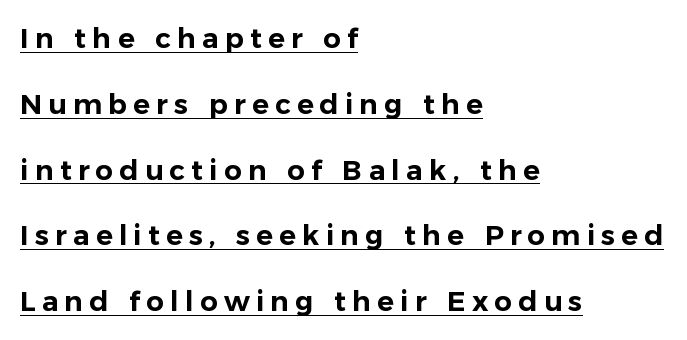
The image shows 28 px sans-serif type, upright; set left-aligned, loose line spacing (2.35x), unusually wide letter spacing (+0.22 em), underlined; low stroke contrast and a medium x-height.
